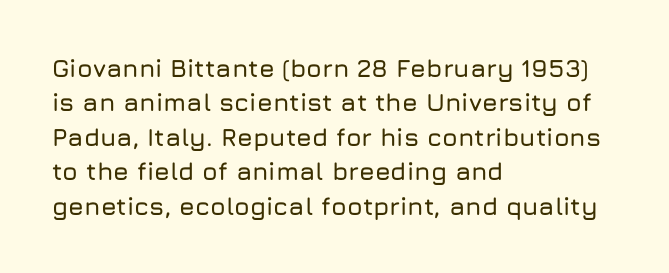
The image shows 25 px text type, upright; set left-aligned, normal line spacing (1.38x), normal letter spacing, not underlined.
